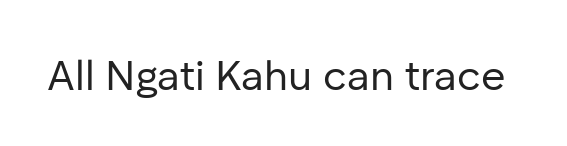
{"serif": "no", "italic": "no", "bold": "no", "weight": "regular", "width": "normal", "stroke_contrast": "low", "x_height": "medium", "monospaced": "no", "underline": "no", "letter_spacing": "normal", "letter_spacing_em": 0.0, "glyph_px": 42}
